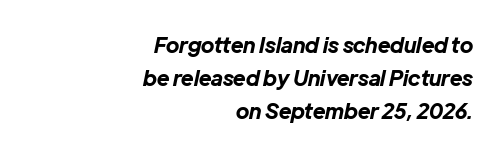
Quick note: underline off. Line spacing here is normal. Caption: bold face, heavy strokes. The passage is arranged like a letterhead date or caption credit — flush right.
